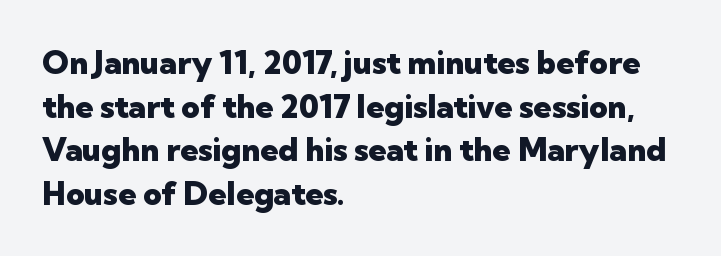
{"serif": "no", "italic": "no", "bold": "yes", "weight": "heavy", "width": "normal", "stroke_contrast": "low", "x_height": "medium", "monospaced": "no", "underline": "no", "align": "left", "line_spacing": "normal", "line_spacing_ratio": 1.36, "letter_spacing": "normal", "letter_spacing_em": 0.0, "glyph_px": 32}
